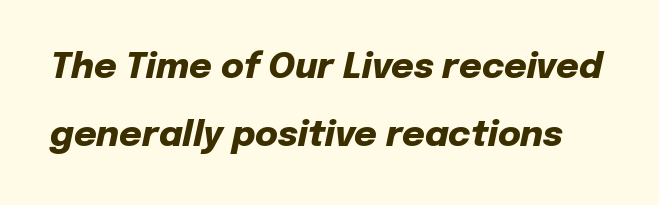
Notice the wide empty band between every row — that's loose leading. How are the letters spaced? Ordinarily, with no added tracking. Spacing verdict: proportional, widths tailored to each character. Descenders hang freely into open space. This is heavy type, rendered in bold. Italic? Definitely — the glyphs are oblique.
